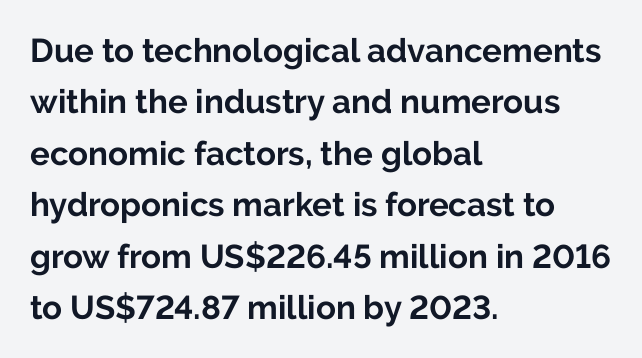
Q: Is the text bold? A: Yes.
Q: Is the text italic (slanted)? A: No, it is upright.
Q: Is the typeface a serif or a sans-serif typeface? A: Sans-serif.
Q: Is the text underlined? A: No.
Q: How is the paragraph aligned? A: Left-aligned.
Q: Is the spacing between letters normal or unusually wide? A: Normal.
Q: Is the spacing between lines tight, normal or loose? A: Normal.
Q: Width (condensed, normal, or wide)? A: Normal.
Q: Stroke contrast? A: Low.
Q: x-height? A: Medium.
Q: Monospaced? A: No.
